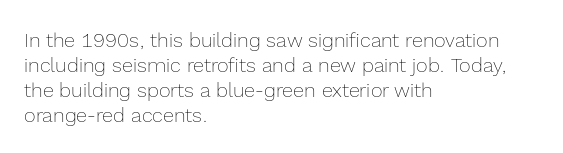
Q: Is the text bold? A: No.
Q: Is the text italic (slanted)? A: No, it is upright.
Q: Is the text underlined? A: No.
Q: How is the paragraph aligned? A: Left-aligned.
Q: Is the spacing between letters normal or unusually wide? A: Normal.
Q: Is the spacing between lines tight, normal or loose? A: Normal.
